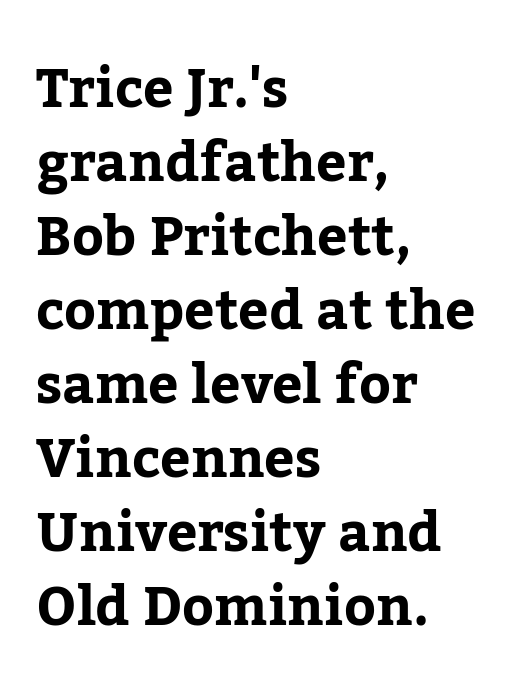
The image shows 54 px serif type, upright; set left-aligned, normal line spacing (1.37x), normal letter spacing, not underlined; low stroke contrast and a medium x-height.
